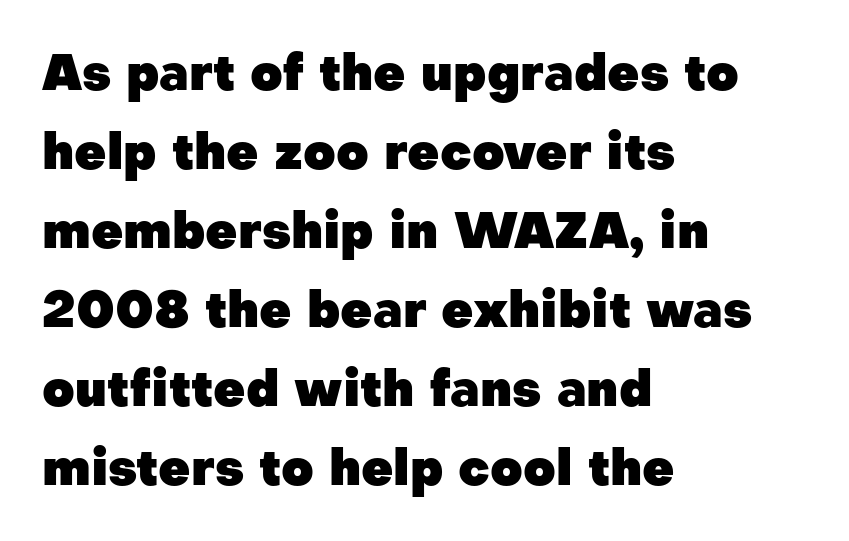
Underlining? Definitely not there. Default kerning and tracking; the words read as compact shapes. The characters look thick and weighty, a clear bold. You can tell from the bare stems that sans-serif type was used.
